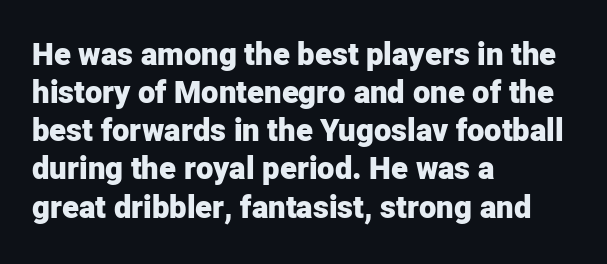
Check the space under the baseline: it is left empty. Casual observation: everything's shoved over to the left. A sans-serif font was chosen for this passage. A typesetter would call this proportional, since set widths differ per character. The face used here has the dense, thick strokes of a bold.
